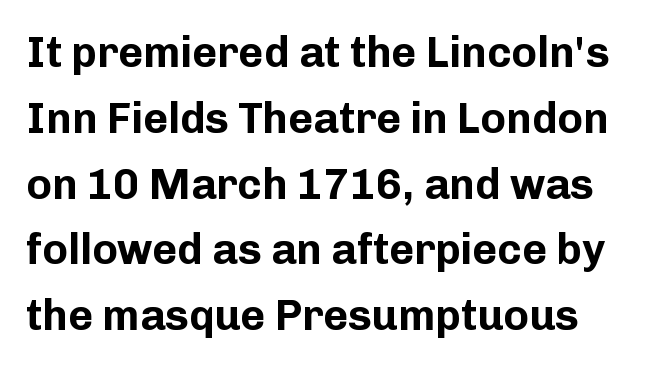
{"serif": "no", "italic": "no", "bold": "yes", "weight": "bold", "width": "normal", "stroke_contrast": "low", "x_height": "medium", "monospaced": "no", "underline": "no", "line_spacing": "normal", "line_spacing_ratio": 1.53, "letter_spacing": "normal", "letter_spacing_em": 0.0, "glyph_px": 43}
